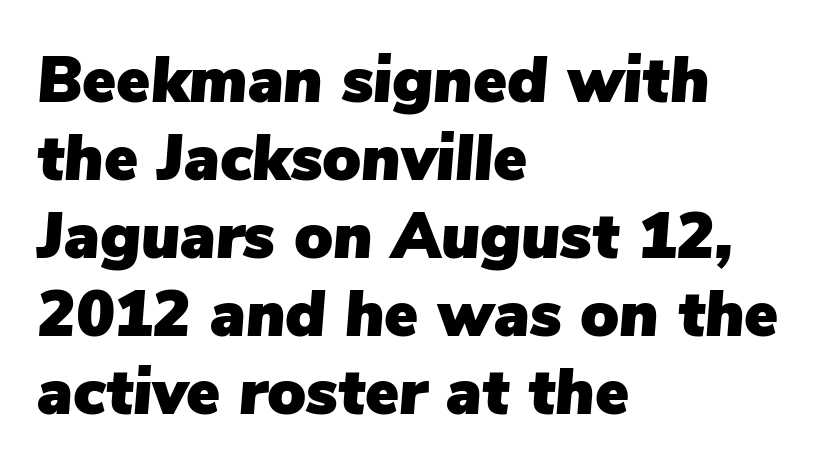
{"italic": "yes", "lean": "right", "slant_degrees": 5, "width": "normal", "stroke_contrast": "low", "x_height": "medium", "monospaced": "no", "underline": "no", "align": "left", "line_spacing_ratio": 1.22, "letter_spacing": "normal", "letter_spacing_em": 0.0, "glyph_px": 64}
